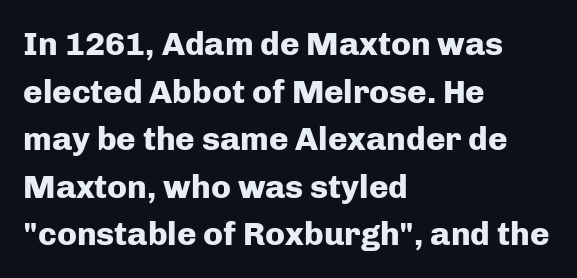
{"serif": "no", "italic": "no", "bold": "yes", "weight": "heavy", "width": "normal", "stroke_contrast": "low", "x_height": "medium", "monospaced": "no", "underline": "no", "align": "left", "line_spacing": "normal", "line_spacing_ratio": 1.44, "letter_spacing": "normal", "letter_spacing_em": 0.0, "glyph_px": 33}
